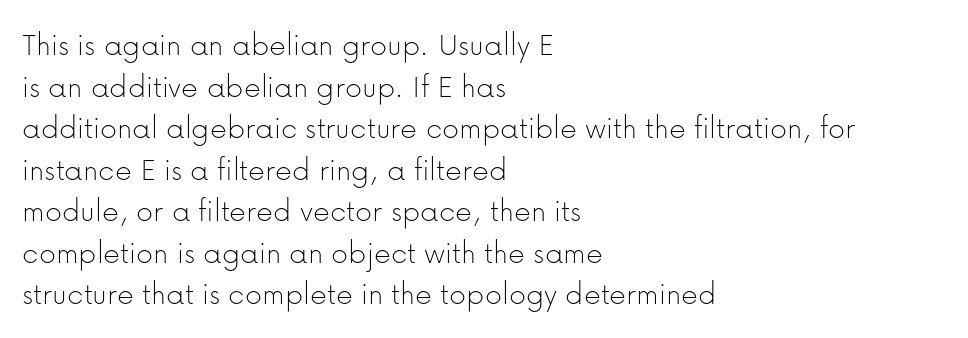
The image shows 33 px thin sans-serif type, upright; set left-aligned, normal line spacing (1.26x), normal letter spacing, not underlined; low stroke contrast and a medium x-height.
